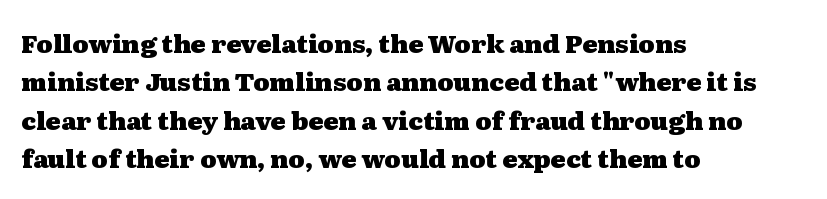
{"italic": "no", "bold": "yes", "underline": "no", "align": "left", "line_spacing": "normal", "line_spacing_ratio": 1.54, "letter_spacing": "normal", "letter_spacing_em": 0.0, "glyph_px": 25}
